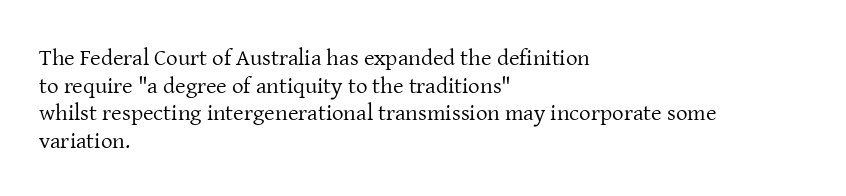
Q: Is the text bold? A: No.
Q: Is the text italic (slanted)? A: No, it is upright.
Q: Is the text underlined? A: No.
Q: How is the paragraph aligned? A: Left-aligned.
Q: Is the spacing between letters normal or unusually wide? A: Normal.
